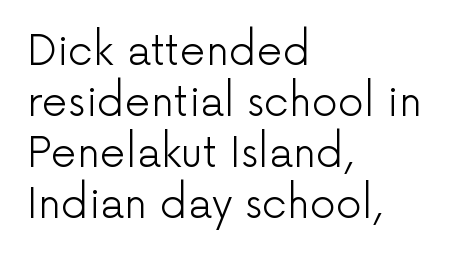
The image shows 41 px light sans-serif type, upright; set left-aligned, line spacing 1.24x, normal letter spacing, not underlined; low stroke contrast and a medium x-height.
